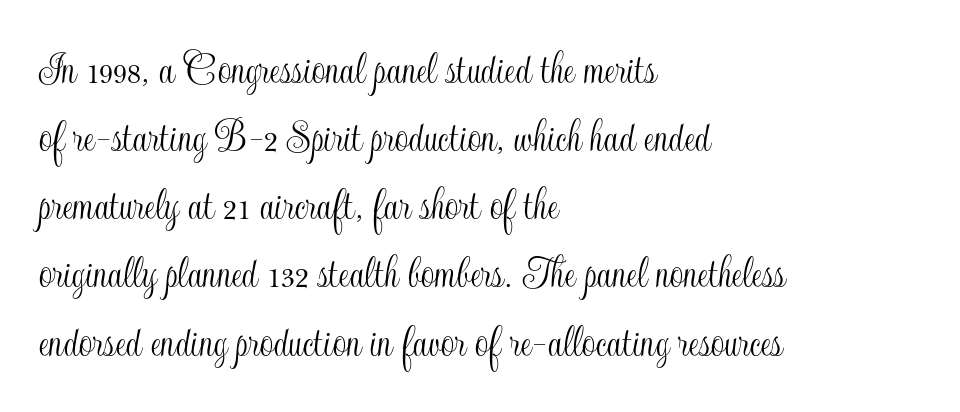
Casual observation: everything's shoved over to the left. Each letter keeps its own natural width here, so spacing adapts to shape. Quick note: interline space is typical. Plain, unruled lines of type.
